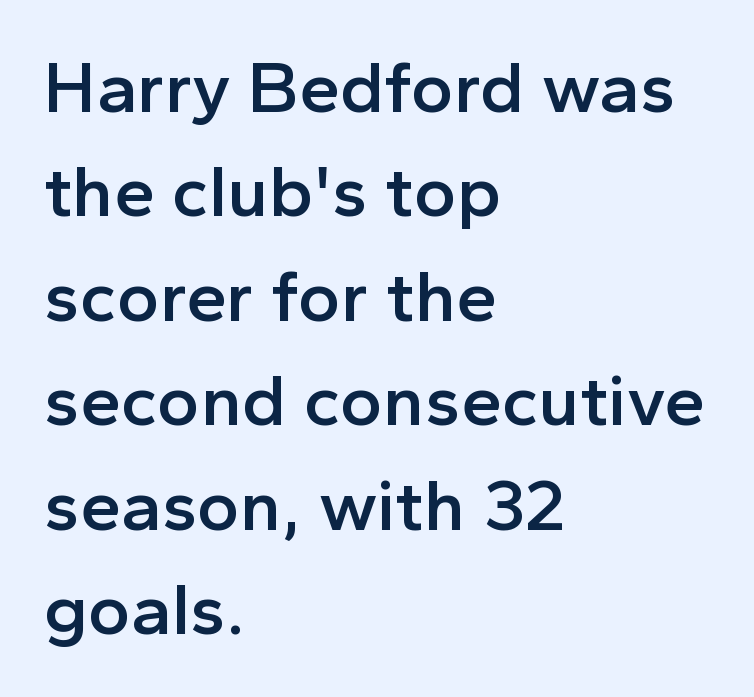
{"serif": "no", "italic": "no", "bold": "semi", "weight": "semibold", "width": "normal", "x_height": "medium", "monospaced": "no", "underline": "no", "align": "left", "line_spacing": "normal", "line_spacing_ratio": 1.43, "letter_spacing": "normal", "letter_spacing_em": 0.0, "glyph_px": 73}
